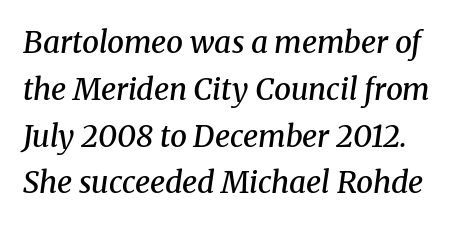
Q: Is the text bold? A: Semi-bold.
Q: Is the text italic (slanted)? A: Yes, it leans right by about 8 degrees.
Q: Is the typeface a serif or a sans-serif typeface? A: Serif.
Q: Is the text underlined? A: No.
Q: Is the spacing between letters normal or unusually wide? A: Normal.
Q: Is the spacing between lines tight, normal or loose? A: Normal.
Q: Width (condensed, normal, or wide)? A: Normal.
Q: Stroke contrast? A: Medium.
Q: x-height? A: Medium.
Q: Monospaced? A: No.
